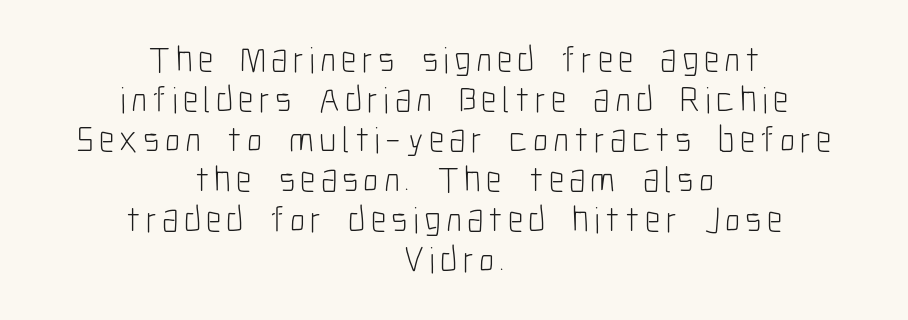
{"serif": "no", "italic": "no", "bold": "no", "weight": "light", "width": "condensed", "stroke_contrast": "low", "x_height": "medium", "monospaced": "no", "underline": "no", "align": "center", "line_spacing": "tight", "line_spacing_ratio": 1.08, "glyph_px": 37}
